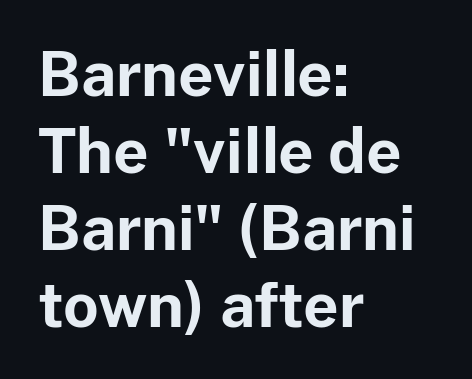
{"serif": "no", "italic": "no", "bold": "yes", "weight": "bold", "width": "normal", "stroke_contrast": "low", "x_height": "medium", "monospaced": "no", "underline": "no", "align": "left", "line_spacing": "normal", "line_spacing_ratio": 1.26, "letter_spacing": "normal", "letter_spacing_em": 0.0, "glyph_px": 61}
